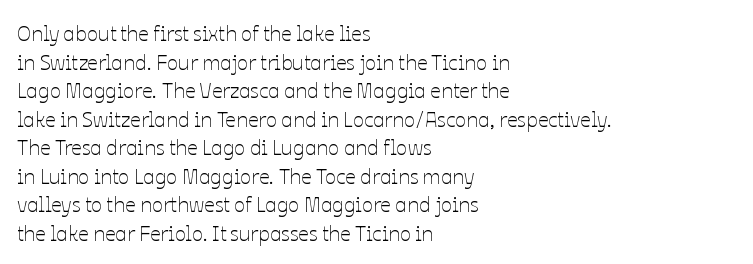
Line beginnings align vertically; line endings do not. Whoever set this chose a conventional vertical rhythm. Stroke mass is kept to a normal reading level or below. Nobody touched the tracking dial on this one.
